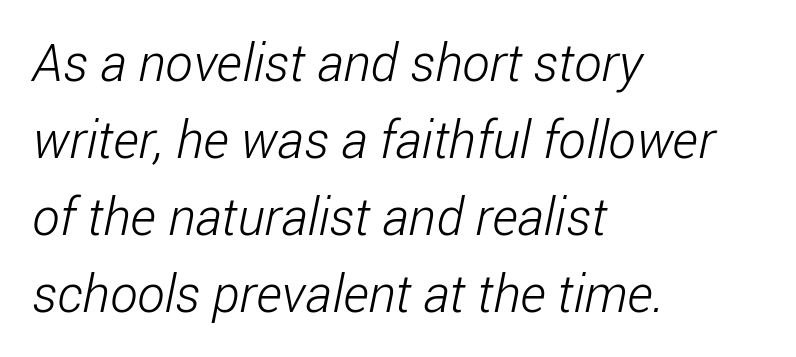
Q: Is the text bold? A: No.
Q: Is the typeface a serif or a sans-serif typeface? A: Sans-serif.
Q: Is the text underlined? A: No.
Q: How is the paragraph aligned? A: Left-aligned.
Q: Is the spacing between letters normal or unusually wide? A: Normal.
Q: Is the spacing between lines tight, normal or loose? A: Normal.
Q: Width (condensed, normal, or wide)? A: Condensed.
Q: Stroke contrast? A: Low.
Q: x-height? A: Medium.
Q: Monospaced? A: No.
